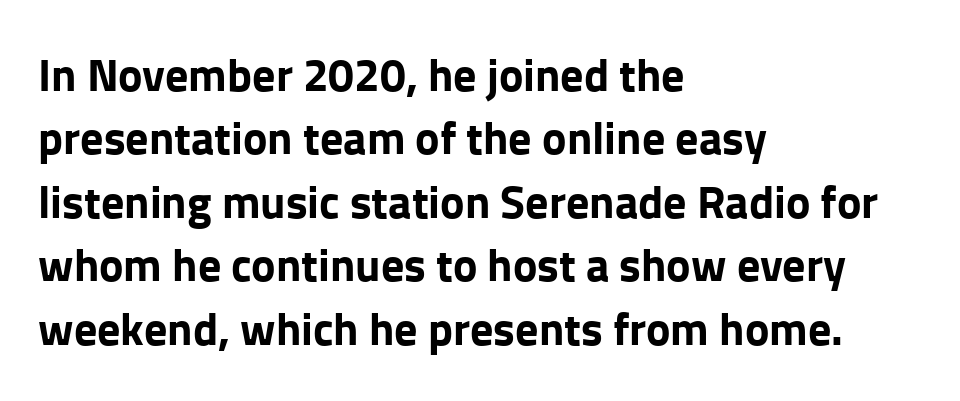
The space beneath each line is pristine and unruled. A typesetter would call this leading conventional body-copy spacing. Notice how the passage keeps a crisp vertical edge on the left only. Vertical strokes here are truly vertical. Strokes here are thick enough to call this a true bold.
